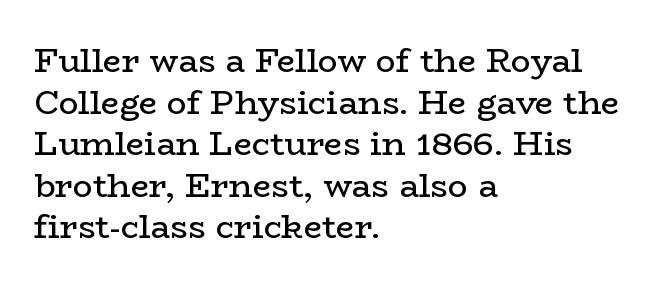
Q: Is the text bold? A: No.
Q: Is the text italic (slanted)? A: No, it is upright.
Q: Is the typeface a serif or a sans-serif typeface? A: Serif.
Q: Is the text underlined? A: No.
Q: How is the paragraph aligned? A: Left-aligned.
Q: Is the spacing between letters normal or unusually wide? A: Normal.
Q: Is the spacing between lines tight, normal or loose? A: Normal.
Q: Width (condensed, normal, or wide)? A: Wide.
Q: Stroke contrast? A: Low.
Q: x-height? A: Medium.
Q: Monospaced? A: No.
